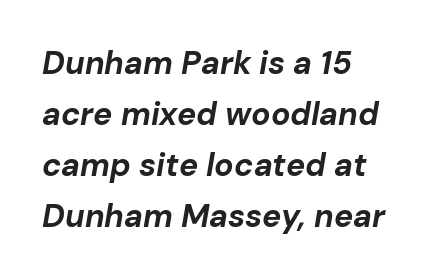
Weight check: bold — yes, fully. It's the slanting kind of type. Notice how the passage keeps a crisp vertical edge on the left only. The passage shown is typed in a proportional face where columns would drift. Compared with typical paragraphs, the rows here are spaced about the same. Only glyphs here, with clear space below each row.
